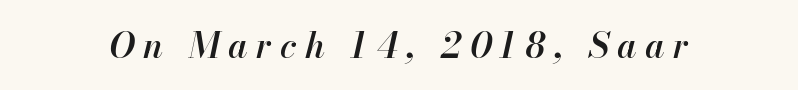
Q: Is the text bold? A: Semi-bold.
Q: Is the text italic (slanted)? A: Yes, it leans right by about 13 degrees.
Q: Is the text underlined? A: No.
Q: Is the spacing between letters normal or unusually wide? A: Unusually wide.
Q: Width (condensed, normal, or wide)? A: Normal.
Q: Stroke contrast? A: High.
Q: x-height? A: Small.
Q: Monospaced? A: No.
